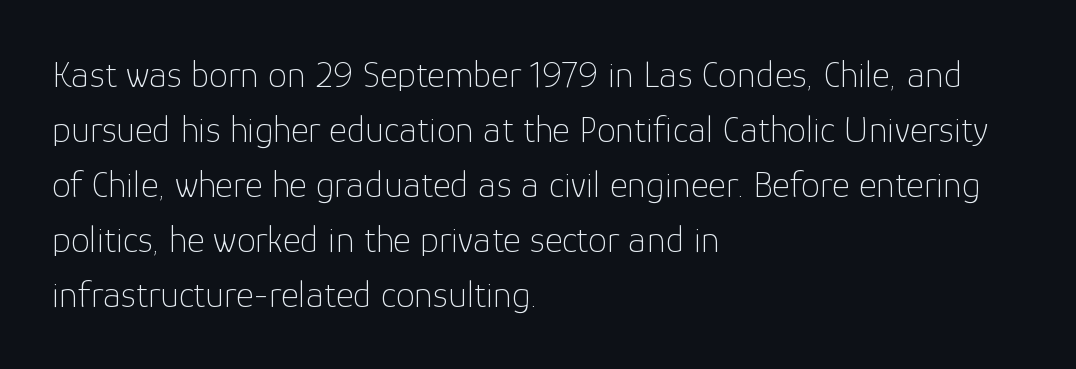
Q: Is the text bold? A: No.
Q: Is the text italic (slanted)? A: No, it is upright.
Q: Is the typeface a serif or a sans-serif typeface? A: Sans-serif.
Q: Is the text underlined? A: No.
Q: How is the paragraph aligned? A: Left-aligned.
Q: Is the spacing between letters normal or unusually wide? A: Normal.
Q: Is the spacing between lines tight, normal or loose? A: Normal.
Q: Width (condensed, normal, or wide)? A: Normal.
Q: Stroke contrast? A: Low.
Q: x-height? A: Medium.
Q: Monospaced? A: No.
